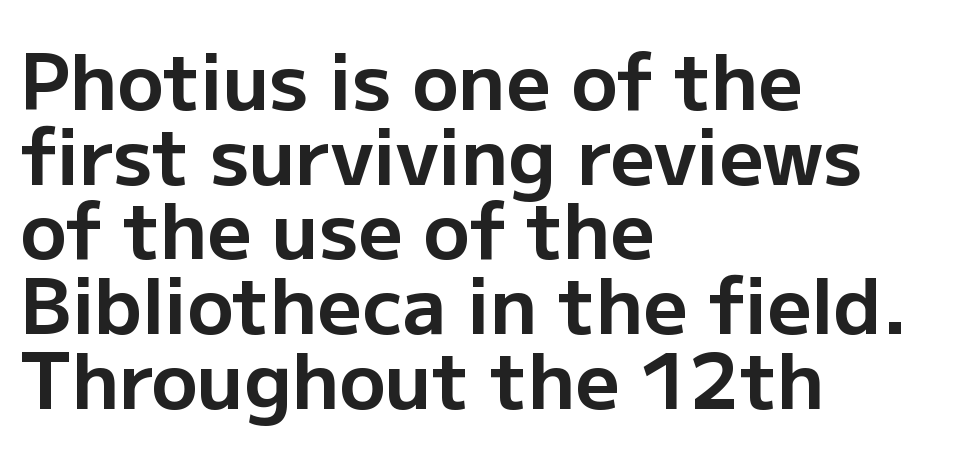
Note the varied advance widths — an 'i' is clearly narrower than an 'm'. Interline gaps are noticeably narrow in this sample. The foot of each line stays bare and open. The horizontal fit of the characters is conventional and even.
